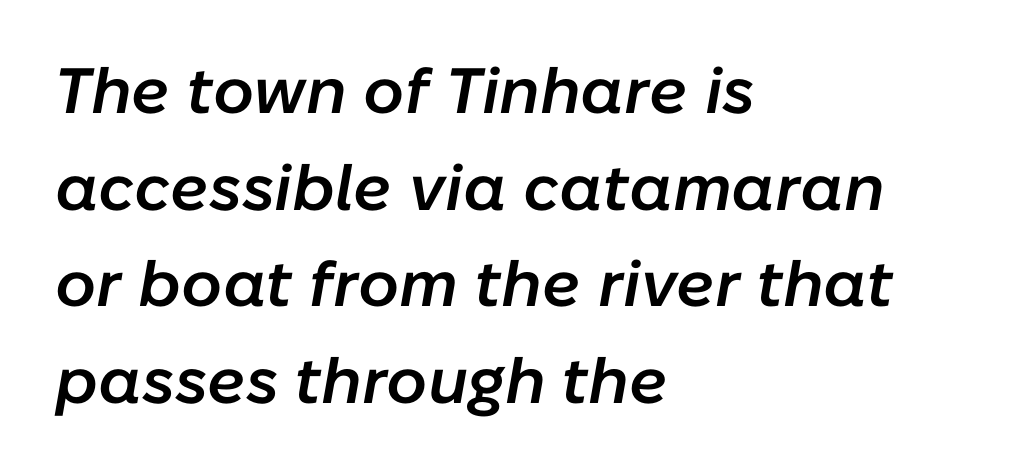
The image shows 64 px semibold type, italic (leaning right); set left-aligned, normal line spacing (1.51x), normal letter spacing, not underlined; low stroke contrast and a medium x-height.
